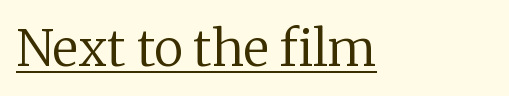
{"serif": "yes", "italic": "no", "bold": "no", "weight": "regular", "width": "normal", "stroke_contrast": "low", "x_height": "medium", "monospaced": "no", "underline": "yes", "letter_spacing": "normal", "letter_spacing_em": 0.0, "glyph_px": 50}
